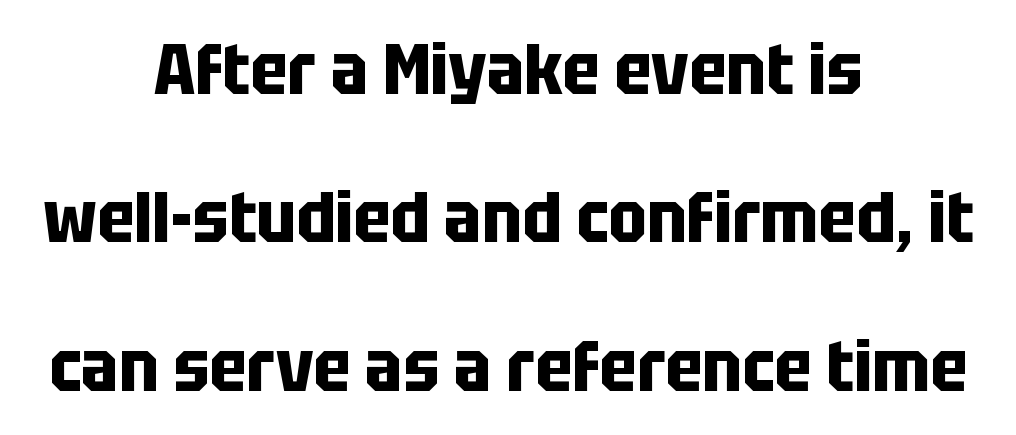
{"serif": "no", "italic": "no", "bold": "yes", "weight": "bold", "width": "condensed", "stroke_contrast": "low", "x_height": "large", "monospaced": "no", "underline": "no", "align": "center", "line_spacing": "loose", "line_spacing_ratio": 2.06, "letter_spacing": "normal", "letter_spacing_em": 0.0, "glyph_px": 72}
